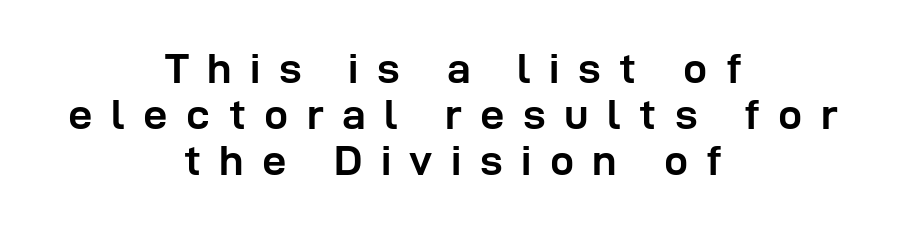
{"serif": "no", "italic": "no", "bold": "yes", "weight": "semibold", "width": "normal", "stroke_contrast": "low", "x_height": "medium", "monospaced": "no", "underline": "no", "align": "center", "line_spacing": "tight", "line_spacing_ratio": 1.07, "letter_spacing": "wide", "letter_spacing_em": 0.43, "glyph_px": 43}
